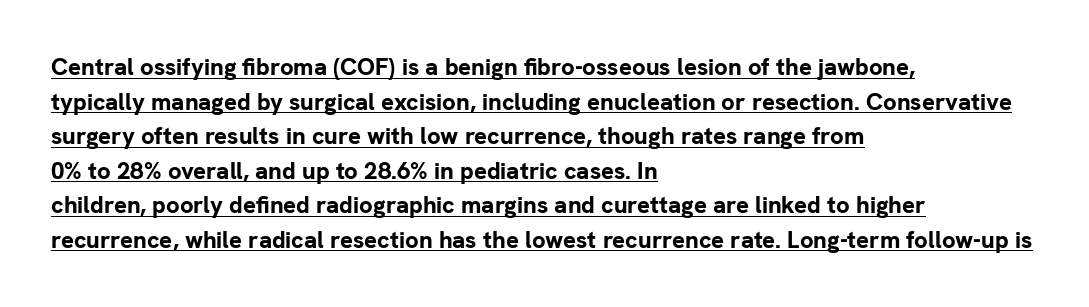
The image shows 24 px bold type, upright; set left-aligned, normal line spacing (1.44x), normal letter spacing, underlined.
